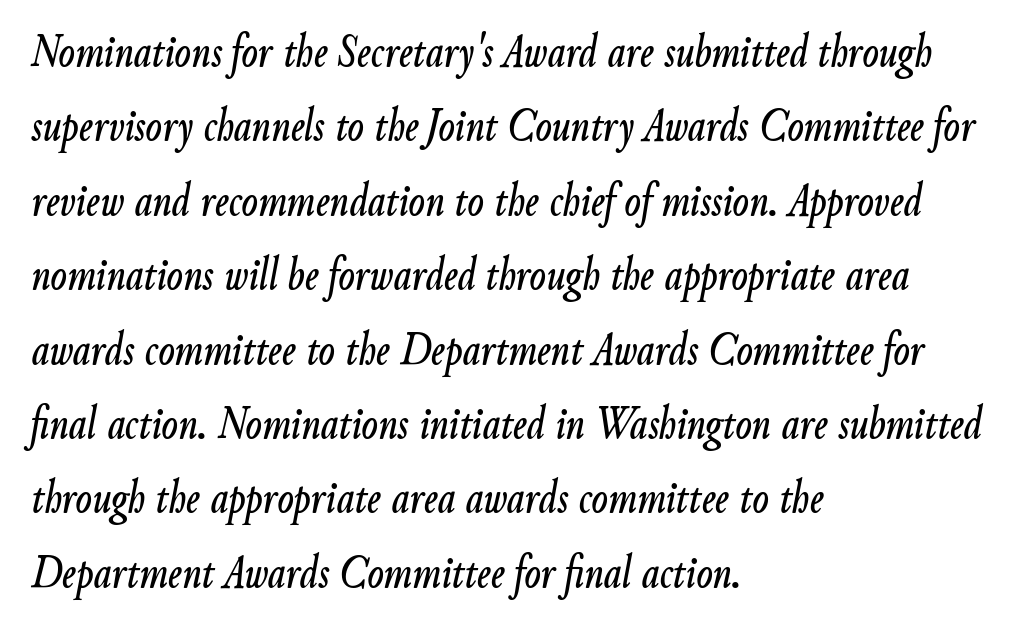
Q: Is the text italic (slanted)? A: Yes, it leans right by about 9 degrees.
Q: Is the text underlined? A: No.
Q: How is the paragraph aligned? A: Left-aligned.
Q: Is the spacing between letters normal or unusually wide? A: Normal.
Q: Is the spacing between lines tight, normal or loose? A: Normal.
Q: Width (condensed, normal, or wide)? A: Condensed.
Q: Stroke contrast? A: Low.
Q: x-height? A: Small.
Q: Monospaced? A: No.
